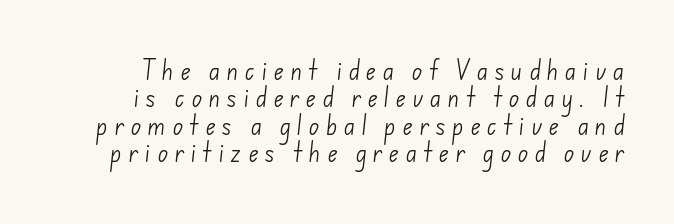
The vertical gap from one line to the next is medium. The letterforms sit at book weight or below. Letter spacing: wide. Anything drawn beneath the words? Only blank space.
